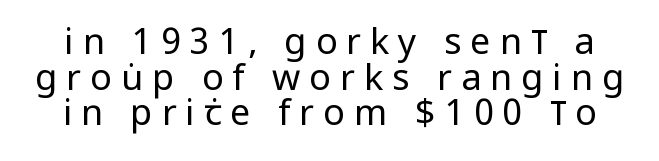
{"serif": "no", "italic": "no", "bold": "no", "weight": "regular", "width": "condensed", "stroke_contrast": "low", "x_height": "large", "monospaced": "no", "underline": "no", "line_spacing": "tight", "line_spacing_ratio": 0.99, "letter_spacing": "wide", "letter_spacing_em": 0.25, "glyph_px": 36}
